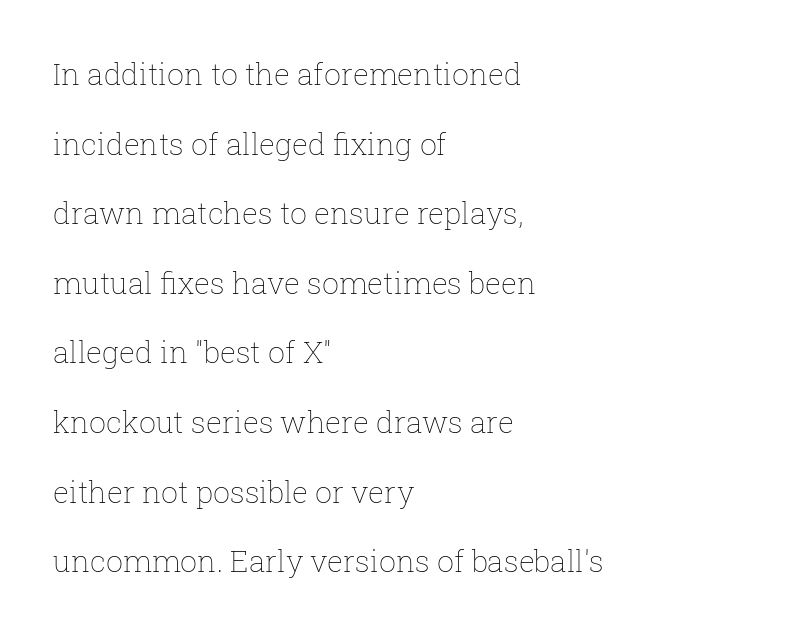
{"italic": "no", "bold": "no", "weight": "thin", "width": "normal", "stroke_contrast": "low", "x_height": "medium", "monospaced": "no", "underline": "no", "align": "left", "line_spacing": "loose", "line_spacing_ratio": 2.32, "letter_spacing": "normal", "letter_spacing_em": 0.0, "glyph_px": 30}
